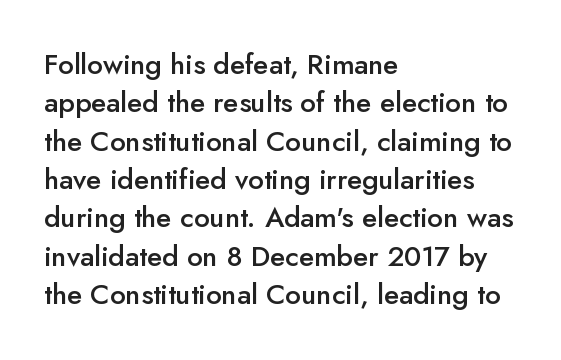
Q: Is the text bold? A: Semi-bold.
Q: Is the text italic (slanted)? A: No, it is upright.
Q: Is the typeface a serif or a sans-serif typeface? A: Sans-serif.
Q: Is the text underlined? A: No.
Q: How is the paragraph aligned? A: Left-aligned.
Q: Is the spacing between letters normal or unusually wide? A: Normal.
Q: Is the spacing between lines tight, normal or loose? A: Normal.
Q: Width (condensed, normal, or wide)? A: Normal.
Q: Stroke contrast? A: Low.
Q: x-height? A: Small.
Q: Monospaced? A: No.
